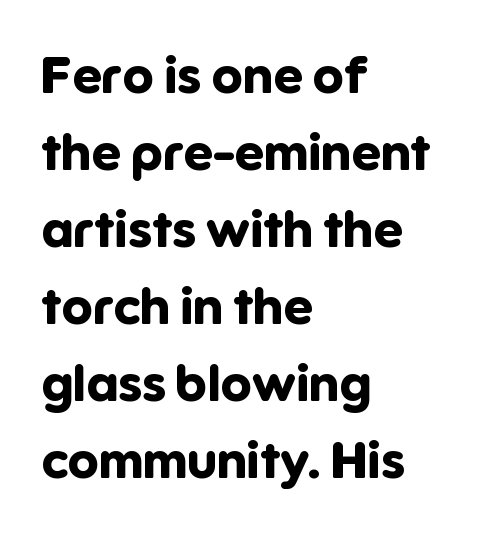
Descenders hang freely into open space. What weight is shown? A full bold with thick strokes. The text block is weighted toward the left margin, trailing off unevenly rightward. Posture: upright roman.
